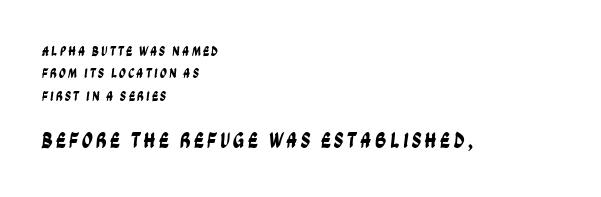
Q: Is the text underlined? A: No.
Q: How is the paragraph aligned? A: Left-aligned.
Q: Is the spacing between lines tight, normal or loose? A: Normal.
Q: Which block of text is set in a larger size, the first (top) or the second (bottom)? A: The second (bottom) one.
